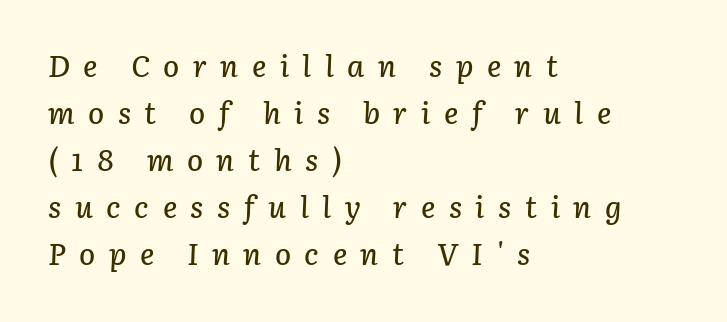
{"italic": "yes", "lean": "right", "slant_degrees": 3, "width": "normal", "stroke_contrast": "low", "x_height": "medium", "monospaced": "no", "underline": "no", "align": "left", "line_spacing": "normal", "line_spacing_ratio": 1.57, "letter_spacing": "wide", "letter_spacing_em": 0.45, "glyph_px": 30}
